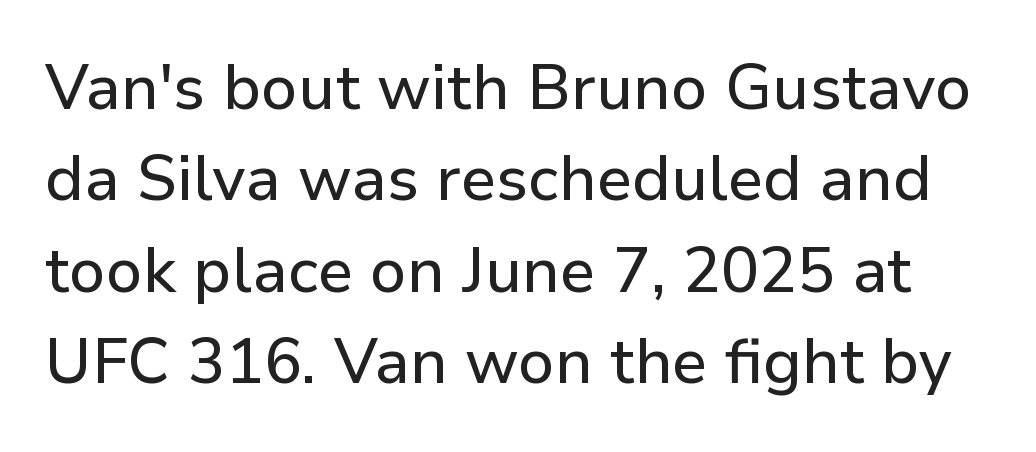
{"serif": "no", "italic": "no", "width": "normal", "stroke_contrast": "low", "x_height": "medium", "monospaced": "no", "underline": "no", "line_spacing": "normal", "line_spacing_ratio": 1.45, "letter_spacing": "normal", "letter_spacing_em": 0.0, "glyph_px": 63}
